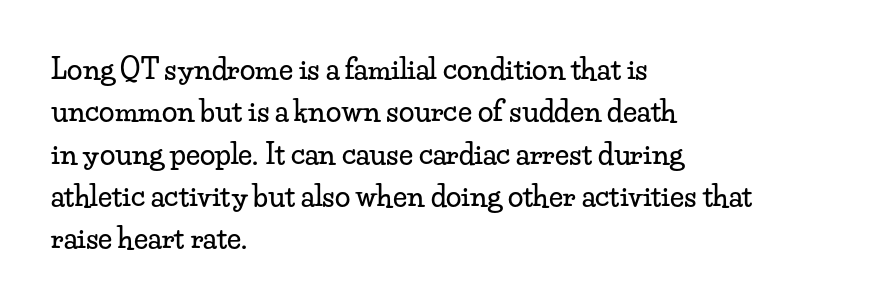
{"serif": "yes", "italic": "no", "width": "wide", "stroke_contrast": "low", "x_height": "small", "monospaced": "no", "underline": "no", "align": "left", "line_spacing": "normal", "line_spacing_ratio": 1.51, "letter_spacing": "normal", "letter_spacing_em": 0.0, "glyph_px": 28}
